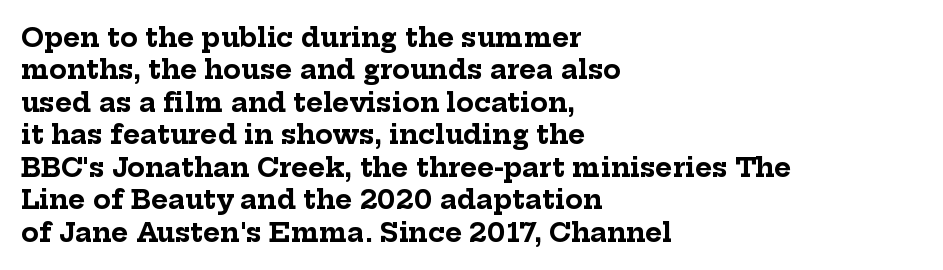
{"italic": "no", "bold": "yes", "underline": "no", "align": "left", "line_spacing": "normal", "line_spacing_ratio": 1.25, "letter_spacing": "normal", "letter_spacing_em": 0.0, "glyph_px": 26}
